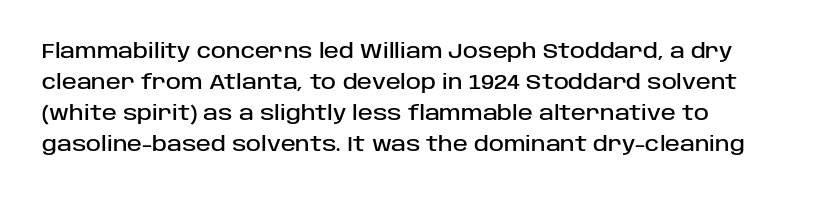
Q: Is the text italic (slanted)? A: No, it is upright.
Q: Is the text underlined? A: No.
Q: Is the spacing between letters normal or unusually wide? A: Normal.
Q: Is the spacing between lines tight, normal or loose? A: Normal.
